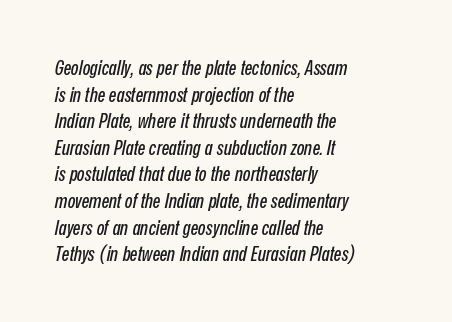
The block of text has a typical density, with ordinary space between rows. Honestly, there is no underline to notice here at all. Notice how the passage keeps a crisp vertical edge on the left only. Yep, that's italic — everything's leaning. Tracking here is standard; glyphs follow each other at the usual distance.
